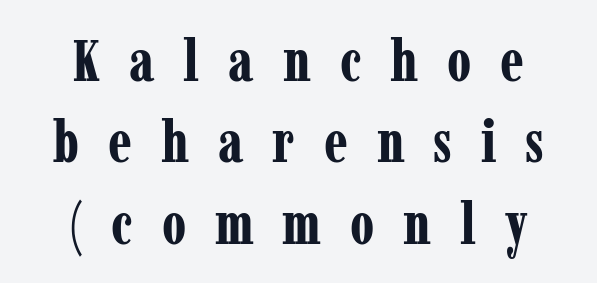
{"serif": "yes", "italic": "no", "bold": "yes", "weight": "bold", "width": "condensed", "stroke_contrast": "low", "x_height": "medium", "monospaced": "no", "underline": "no", "align": "center", "line_spacing": "normal", "line_spacing_ratio": 1.38, "letter_spacing": "wide", "letter_spacing_em": 0.49, "glyph_px": 59}
